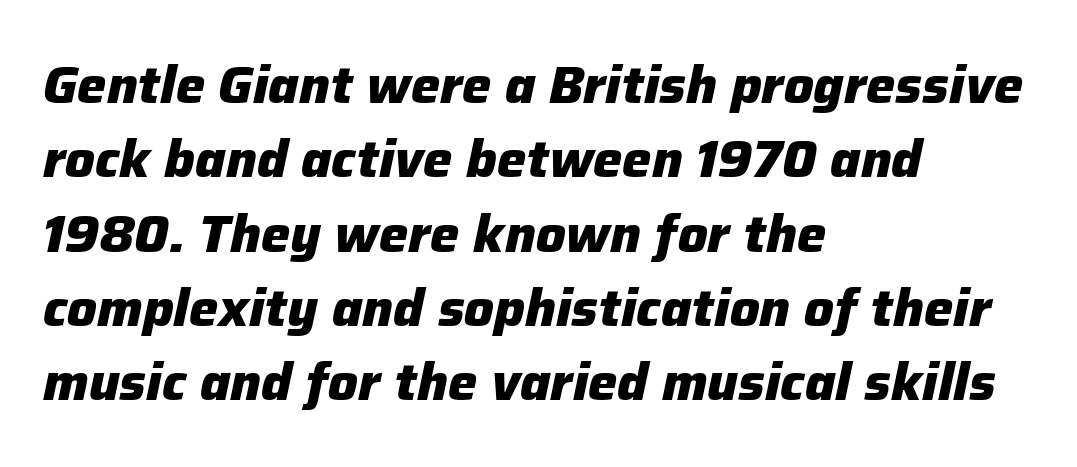
Where is the straight margin? On the left. Heavy, bold letterforms. A typesetter would call this proportional, since set widths differ per character. The leading is moderate, giving the passage an even texture. There's an unmistakable incline to the writing here. Descender tails drop into unmarked territory.
